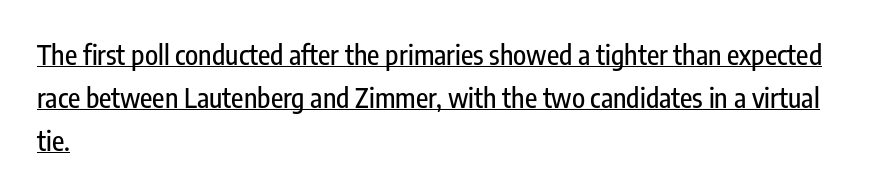
Words appear dense and cohesive because spacing is normal. When letters stand straight like this, we call the style roman or upright. Regular leading. Decoration check: the copy is underlined. Layout note: lines flush left.
